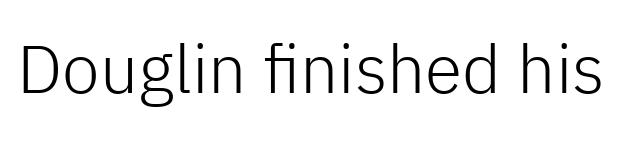
The image shows 68 px light sans-serif type, upright; set normal letter spacing, not underlined; low stroke contrast and a medium x-height.
